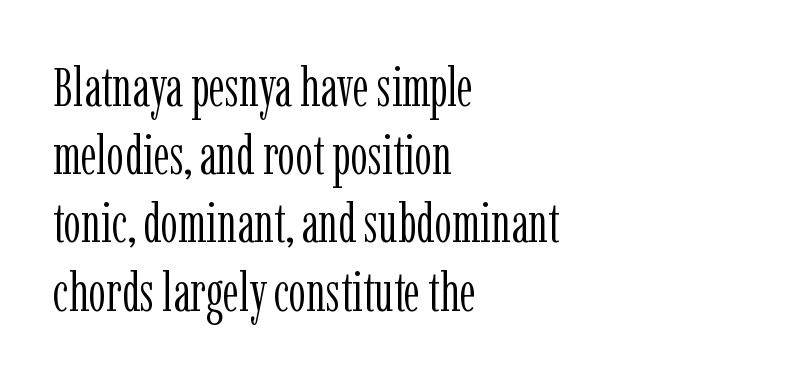
Q: Is the text bold? A: No.
Q: Is the text italic (slanted)? A: No, it is upright.
Q: Is the typeface a serif or a sans-serif typeface? A: Serif.
Q: Is the text underlined? A: No.
Q: How is the paragraph aligned? A: Left-aligned.
Q: Is the spacing between letters normal or unusually wide? A: Normal.
Q: Width (condensed, normal, or wide)? A: Condensed.
Q: Stroke contrast? A: Low.
Q: x-height? A: Medium.
Q: Monospaced? A: No.
